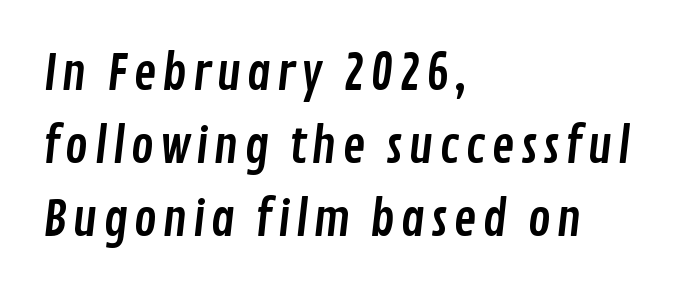
The image shows 49 px condensed sans-serif type; set left-aligned, normal line spacing (1.49x), not underlined; low stroke contrast and a medium x-height.
